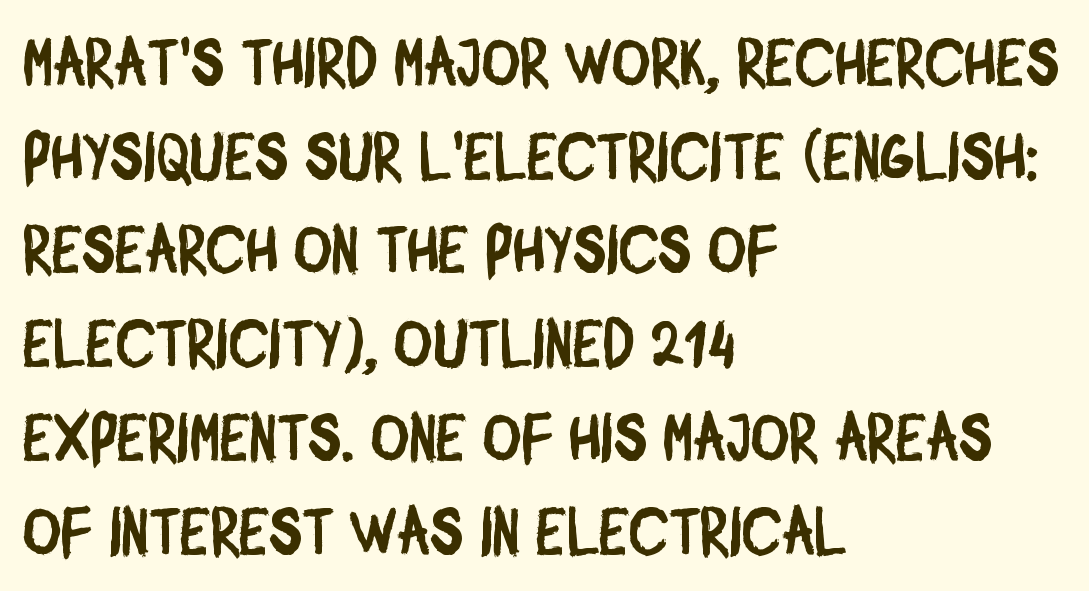
Q: Is the typeface a serif or a sans-serif typeface? A: Sans-serif.
Q: Is the text underlined? A: No.
Q: How is the paragraph aligned? A: Left-aligned.
Q: Is the spacing between letters normal or unusually wide? A: Normal.
Q: Is the spacing between lines tight, normal or loose? A: Normal.
Q: Width (condensed, normal, or wide)? A: Condensed.
Q: Stroke contrast? A: Low.
Q: x-height? A: Large.
Q: Monospaced? A: No.
